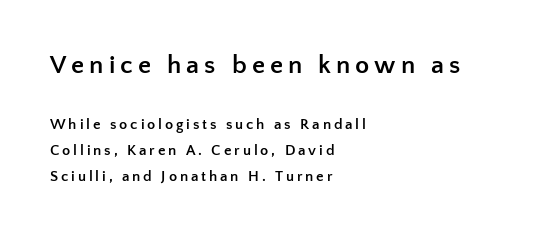
The image shows 26 px bold type, upright; set left-aligned, line spacing 1.73x, not underlined; the first (top) block is 1.73x larger.
